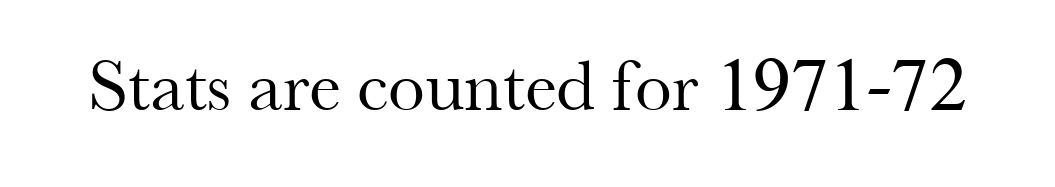
Q: Is the text bold? A: No.
Q: Is the text italic (slanted)? A: No, it is upright.
Q: Is the typeface a serif or a sans-serif typeface? A: Serif.
Q: Is the text underlined? A: No.
Q: Is the spacing between letters normal or unusually wide? A: Normal.
Q: Width (condensed, normal, or wide)? A: Normal.
Q: Stroke contrast? A: Medium.
Q: x-height? A: Small.
Q: Monospaced? A: No.
